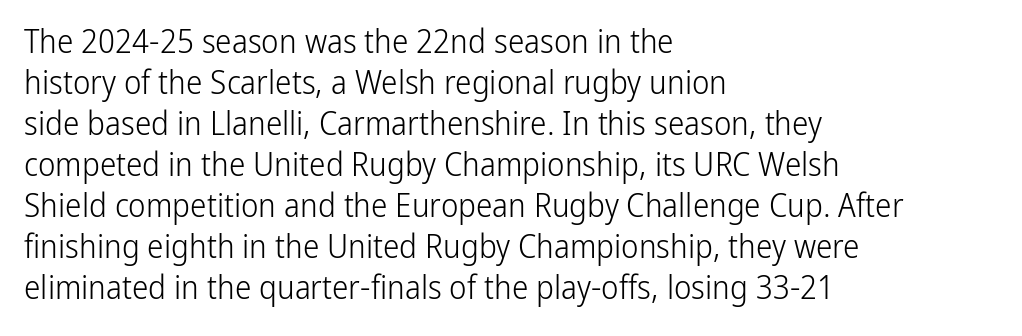
The image shows 33 px light, condensed sans-serif type, upright; set left-aligned, line spacing 1.24x, normal letter spacing, not underlined; low stroke contrast and a medium x-height.
